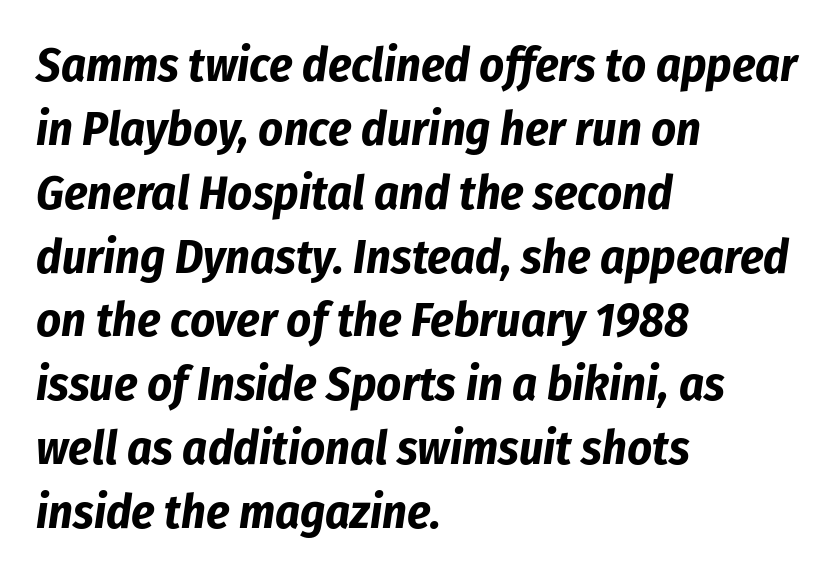
The image shows 48 px bold, condensed type, italic (leaning right); set left-aligned, normal line spacing (1.33x), normal letter spacing, not underlined; low stroke contrast and a medium x-height.
